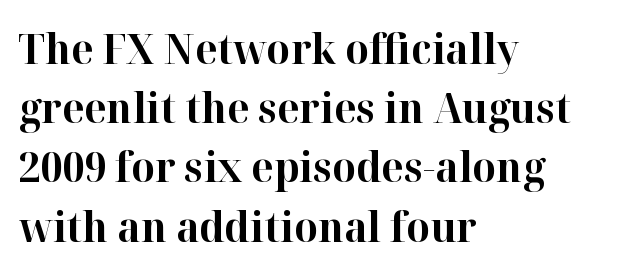
The image shows 42 px bold serif type, upright; set left-aligned, normal line spacing (1.41x), normal letter spacing, not underlined; high stroke contrast and a medium x-height.
